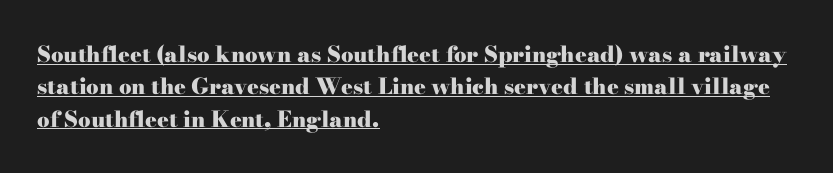
{"italic": "no", "bold": "yes", "underline": "yes", "align": "left", "line_spacing": "normal", "line_spacing_ratio": 1.47, "letter_spacing": "normal", "letter_spacing_em": 0.0, "glyph_px": 22}
